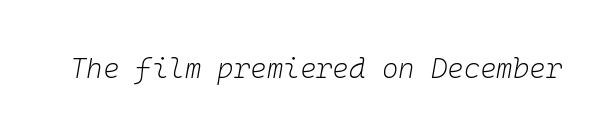
{"italic": "yes", "lean": "right", "slant_degrees": 10, "bold": "no", "weight": "light", "width": "normal", "stroke_contrast": "low", "x_height": "medium", "monospaced": "yes", "underline": "no", "letter_spacing": "normal", "letter_spacing_em": 0.0, "glyph_px": 28}
